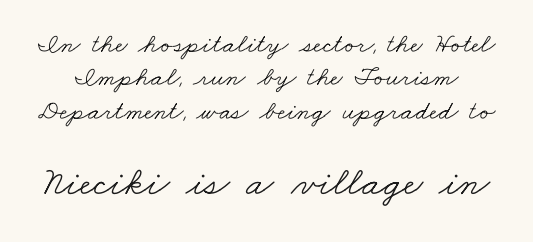
{"serif": "yes", "bold": "no", "weight": "light", "width": "wide", "stroke_contrast": "low", "x_height": "small", "monospaced": "no", "underline": "no", "line_spacing_ratio": 1.24, "letter_spacing": "normal", "letter_spacing_em": 0.0, "larger_block": "second", "size_ratio": 1.52, "glyph_px": 41}
